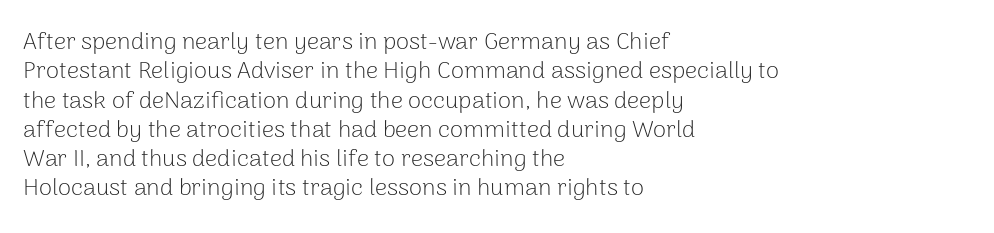
Notice how the stems are strictly vertical — no italics here. Standard letterfit; no display-style spreading of the glyphs. The space beneath each line is pristine and unruled. Counters stay open thanks to moderate or lighter strokes. A classic flush-left, rag-right setting is used for this passage.
